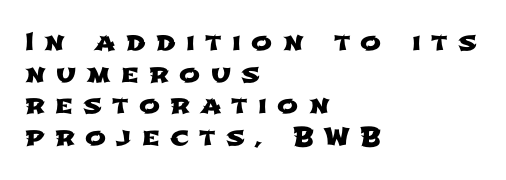
Rule under the text: the space is simply empty. How are the letters spaced? Widely, with obvious added tracking. Does the copy run flush right? No — it runs flush left. Is there much room between lines? A standard amount, neither cramped nor airy.
